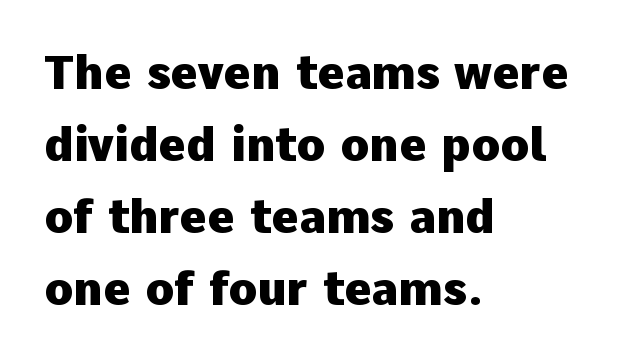
{"serif": "no", "italic": "no", "bold": "yes", "weight": "heavy", "width": "normal", "stroke_contrast": "low", "x_height": "medium", "monospaced": "no", "underline": "no", "align": "left", "line_spacing": "normal", "line_spacing_ratio": 1.53, "letter_spacing": "normal", "letter_spacing_em": 0.0, "glyph_px": 47}
